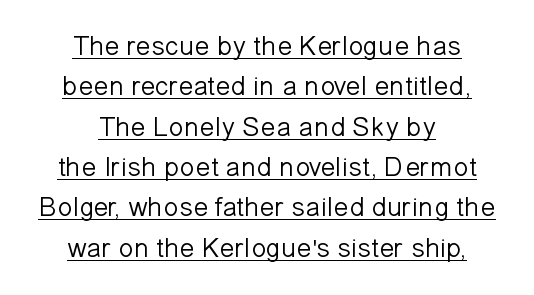
{"serif": "no", "italic": "no", "bold": "no", "weight": "light", "width": "normal", "stroke_contrast": "low", "x_height": "medium", "monospaced": "no", "underline": "yes", "align": "center", "line_spacing": "normal", "line_spacing_ratio": 1.44, "letter_spacing": "normal", "letter_spacing_em": 0.0, "glyph_px": 28}
